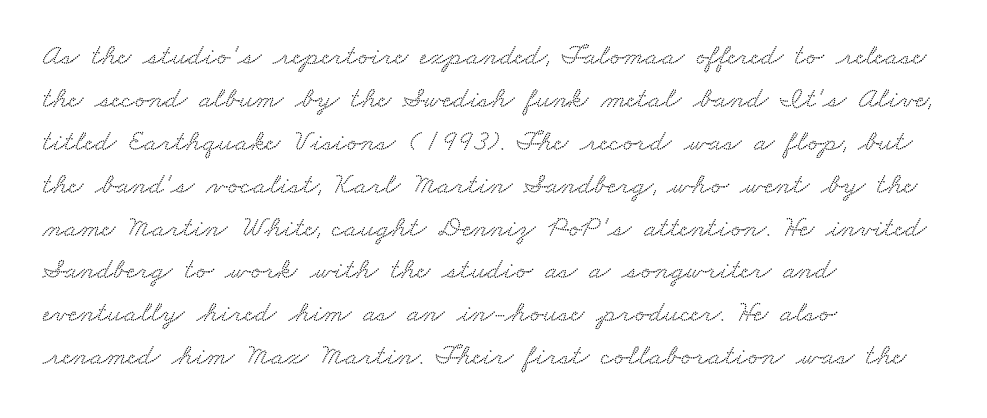
{"width": "wide", "stroke_contrast": "low", "x_height": "small", "monospaced": "no", "underline": "no", "align": "left", "line_spacing": "normal", "line_spacing_ratio": 1.43, "letter_spacing": "normal", "letter_spacing_em": 0.0, "glyph_px": 30}
